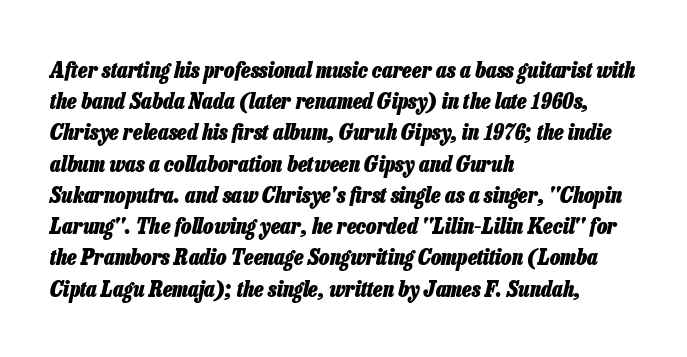
Posture: slanted. Heft: maximum for text — a bold. Plain, unruled lines of type. Glyph-to-glyph distance matches everyday printed text. Line beginnings align vertically; line endings do not.
